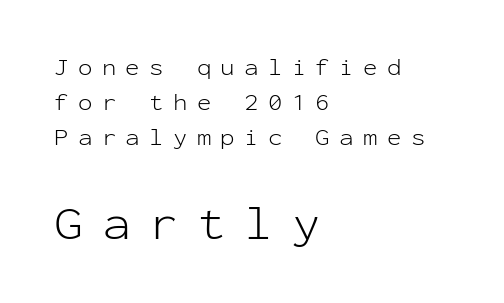
The weight tops out at a normal text grade. The string is rendered with underlining switched off. Is the block centered? No — it sits flush against the left margin. No italicization has been applied; the sample stays upright. Leading: standard.
